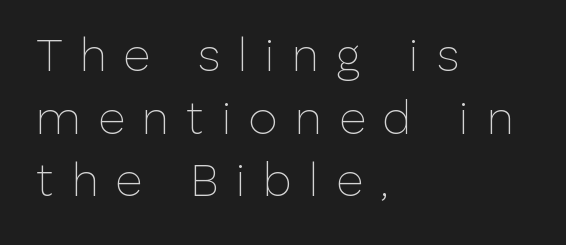
The image shows 46 px thin sans-serif type, upright; set left-aligned, normal line spacing (1.36x), unusually wide letter spacing (+0.38 em), not underlined; low stroke contrast and a medium x-height.
